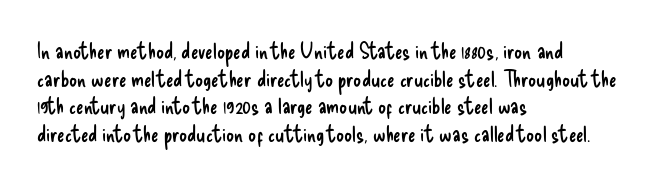
{"italic": "no", "bold": "no", "underline": "no", "align": "left", "line_spacing": "normal", "line_spacing_ratio": 1.26, "letter_spacing": "normal", "letter_spacing_em": 0.0, "glyph_px": 22}
